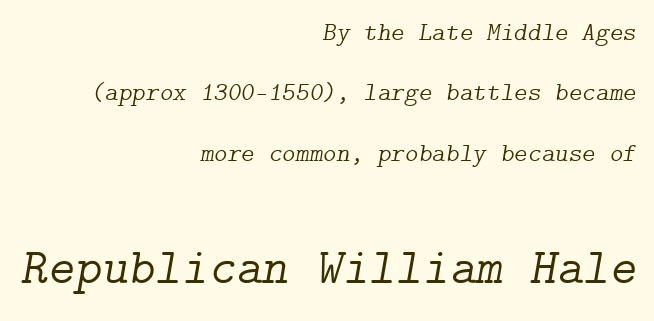
{"serif": "yes", "italic": "yes", "lean": "right", "slant_degrees": 9, "bold": "no", "weight": "light", "width": "normal", "stroke_contrast": "low", "x_height": "medium", "underline": "no", "align": "right", "line_spacing": "loose", "line_spacing_ratio": 2.32, "letter_spacing": "normal", "letter_spacing_em": 0.0, "larger_block": "second", "size_ratio": 1.96, "glyph_px": 51}
